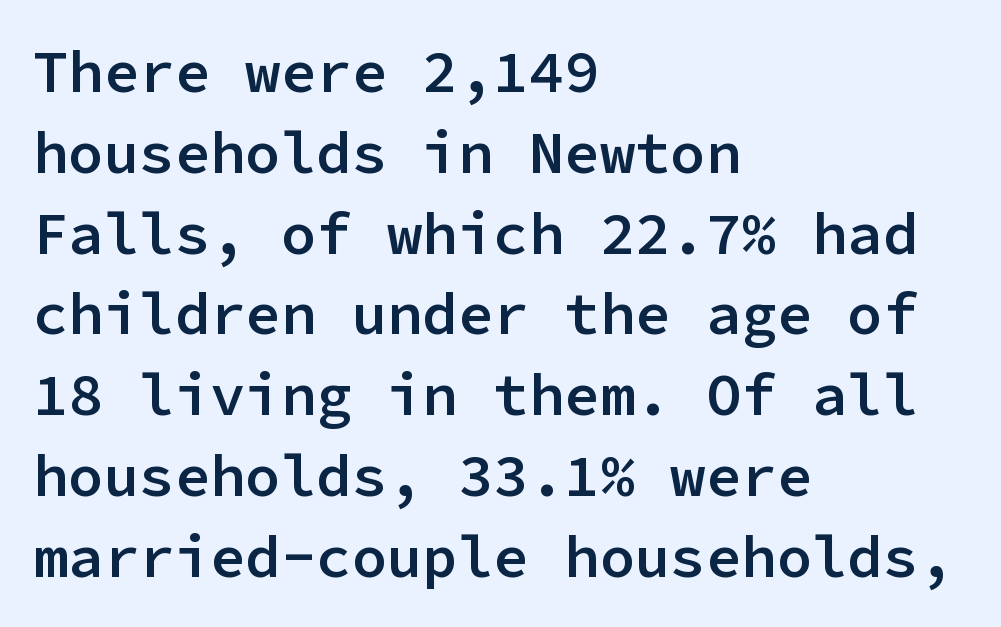
Look at the stroke-to-counter ratio: somewhat heavy, a semibold. Check where the strokes stop: nothing finishes them off — pure sans. This sample has the even, mechanical cadence of fixed-width lettering. Decoration check: the copy has no underline.
